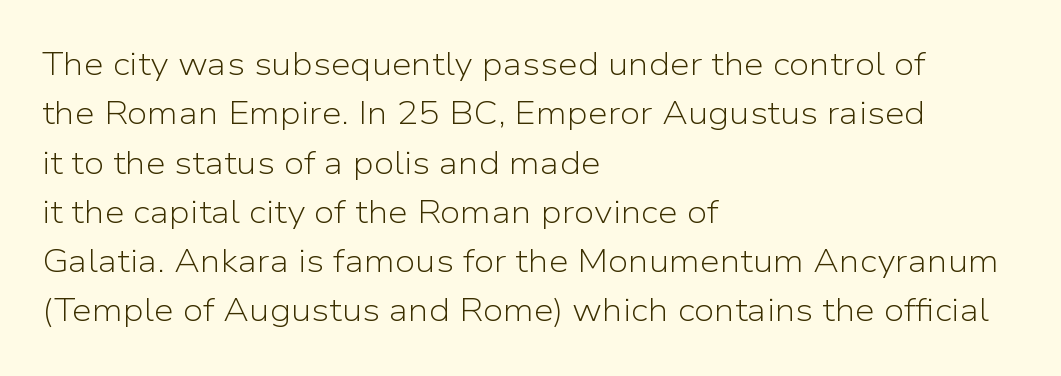
Q: Is the text bold? A: No.
Q: Is the text italic (slanted)? A: No, it is upright.
Q: Is the typeface a serif or a sans-serif typeface? A: Sans-serif.
Q: Is the text underlined? A: No.
Q: How is the paragraph aligned? A: Left-aligned.
Q: Is the spacing between letters normal or unusually wide? A: Normal.
Q: Is the spacing between lines tight, normal or loose? A: Normal.
Q: Width (condensed, normal, or wide)? A: Normal.
Q: Stroke contrast? A: Low.
Q: x-height? A: Medium.
Q: Monospaced? A: No.
